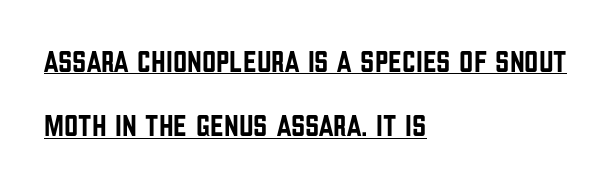
Each word holds together tightly as a unit, with standard inter-letter gaps. Is the block centered? No — it sits flush against the left margin. Do the characters align in a grid? No, the font is proportional. Stroke terminals: plain, sans-serif. Posture: straight, roman, zero tilt. These lines stand farther apart than default settings would place them.
